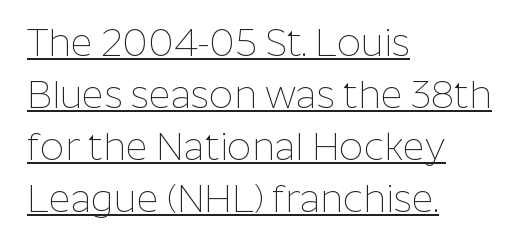
A roman cut, with each character standing at attention. Character widths vary here, with narrow letters taking less room than wide ones. Does the type have serifs? No, each stem ends abruptly. Is this a heavy cut? Hardly; it is regular or lighter. These lines are set flush left with a ragged right edge. The rendered words wear a rule along their underside.
